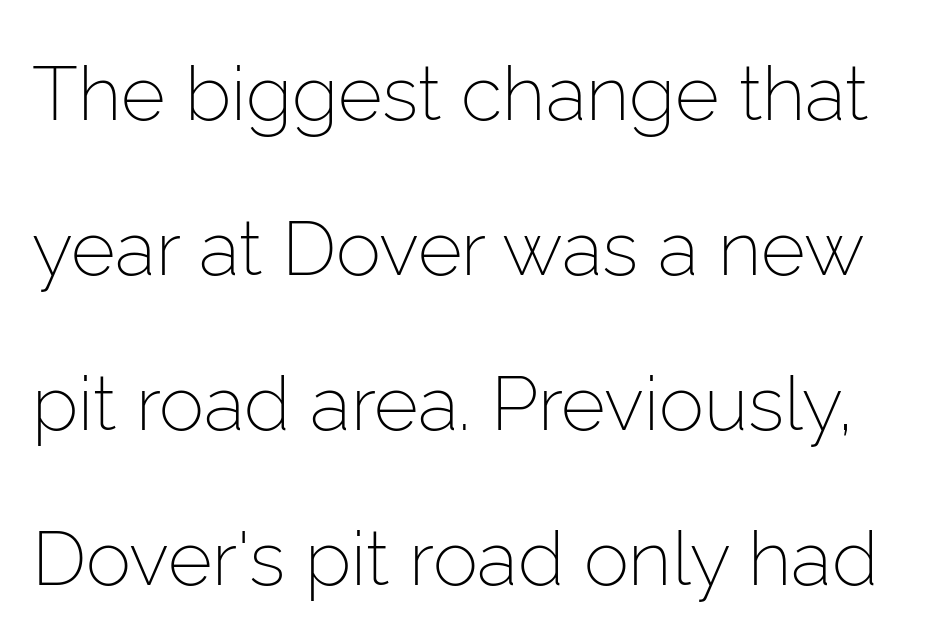
Check where the strokes stop: nothing finishes them off — pure sans. The passage shown is typed in a proportional face where columns would drift. Nobody touched the tracking dial on this one. Anything drawn beneath the words? Only blank space. Stroke thickness stays within the range of a standard reading face or lighter. Interline gaps are noticeably wide in this sample.
